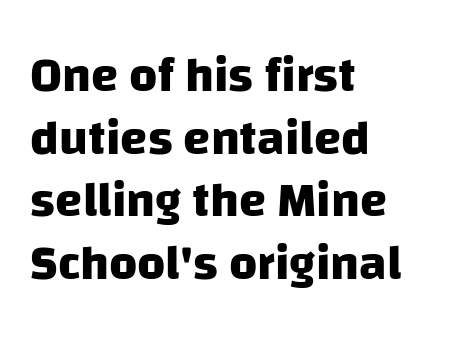
The image shows 49 px heavy sans-serif type; set left-aligned, normal line spacing (1.28x), normal letter spacing, not underlined; low stroke contrast and a large x-height.
